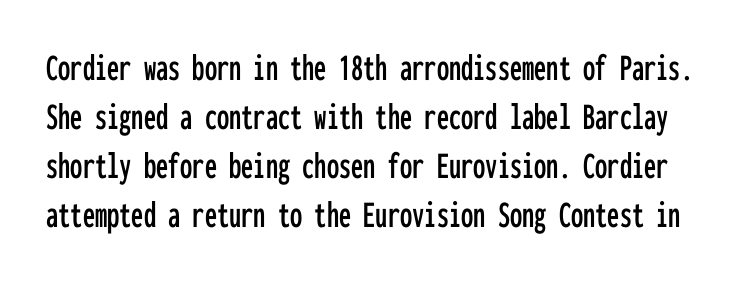
The image shows 39 px condensed sans-serif type, upright, monospaced; set normal line spacing (1.26x), normal letter spacing, not underlined; low stroke contrast and a medium x-height.
